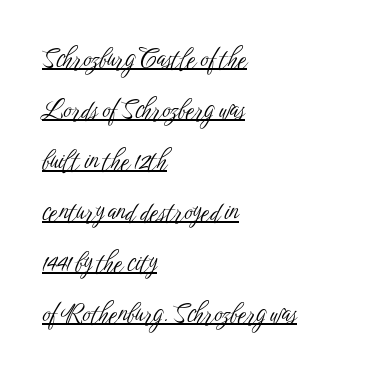
Q: Is the text bold? A: No.
Q: Is the text italic (slanted)? A: Yes.
Q: Is the text underlined? A: Yes.
Q: How is the paragraph aligned? A: Left-aligned.
Q: Is the spacing between letters normal or unusually wide? A: Normal.
Q: Is the spacing between lines tight, normal or loose? A: Loose.
